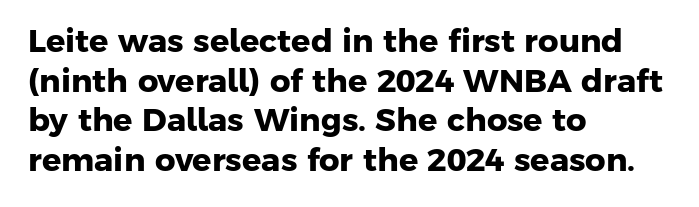
{"serif": "no", "bold": "yes", "weight": "heavy", "width": "normal", "stroke_contrast": "low", "x_height": "medium", "monospaced": "no", "underline": "no", "align": "left", "line_spacing_ratio": 1.24, "letter_spacing": "normal", "letter_spacing_em": 0.0, "glyph_px": 32}
